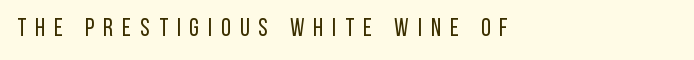
The image shows 25 px text type, upright; set left-aligned, unusually wide letter spacing (+0.36 em), not underlined.
